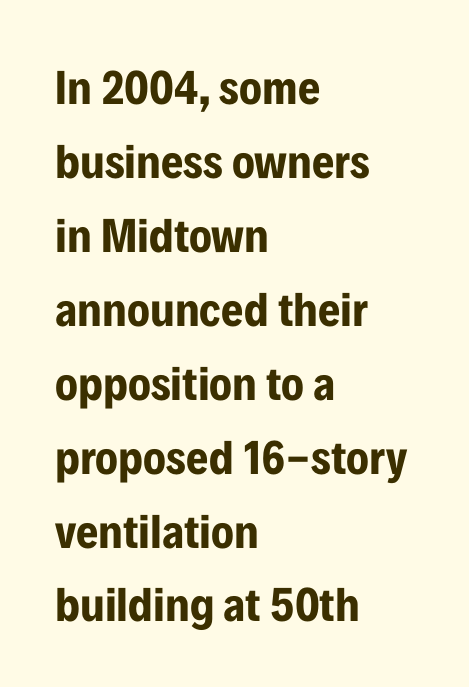
The image shows 48 px bold, condensed sans-serif type, upright; set left-aligned, normal line spacing (1.54x), normal letter spacing, not underlined; low stroke contrast and a medium x-height.
